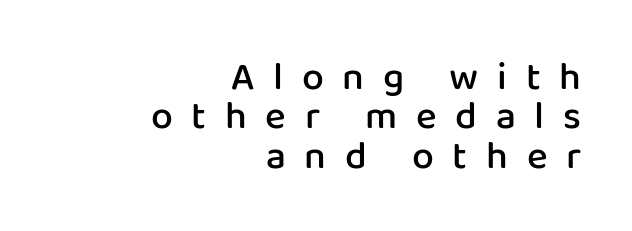
The image shows 39 px semibold sans-serif type, upright; set right-aligned, tight line spacing (1.01x), unusually wide letter spacing (+0.48 em), not underlined; low stroke contrast and a medium x-height.
